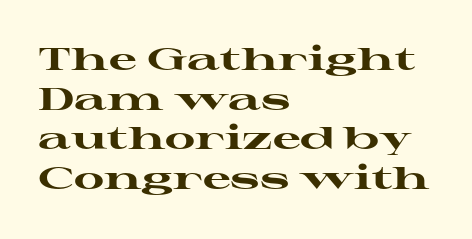
The image shows 31 px heavy, wide serif type, upright; set left-aligned, normal line spacing (1.28x), normal letter spacing, not underlined; high stroke contrast and a medium x-height.
